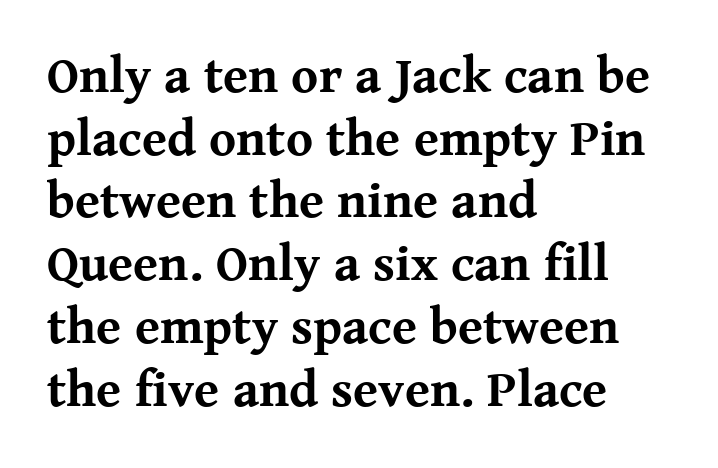
The image shows 51 px bold serif type, upright; set left-aligned, line spacing 1.23x, normal letter spacing, not underlined; medium stroke contrast and a medium x-height.
